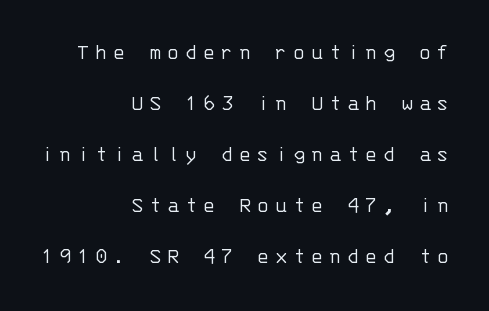
The image shows 23 px text type, upright; set right-aligned, loose line spacing (2.22x), unusually wide letter spacing (+0.29 em), not underlined.
